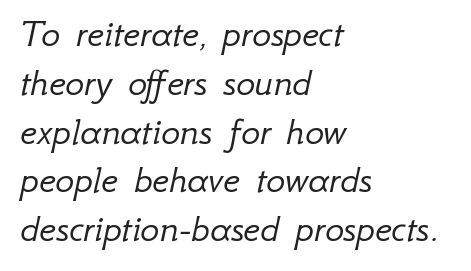
The rendering uses natural spacing where letterforms have individual widths. Compared with a typical body face, this is equally light or lighter still. Rendered with sloped, italic letterforms. This sample uses plain, unmodified letter spacing. Where is the straight margin? On the left. Just letters on the line, the space beneath them empty.
